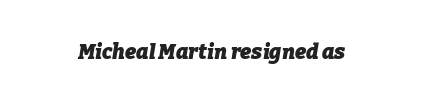
Each word holds together tightly as a unit, with standard inter-letter gaps. This is heavy type, rendered in bold. The zone under the glyphs is completely vacant. Is the type slanted? Yes — the strokes lean at a clear angle.
